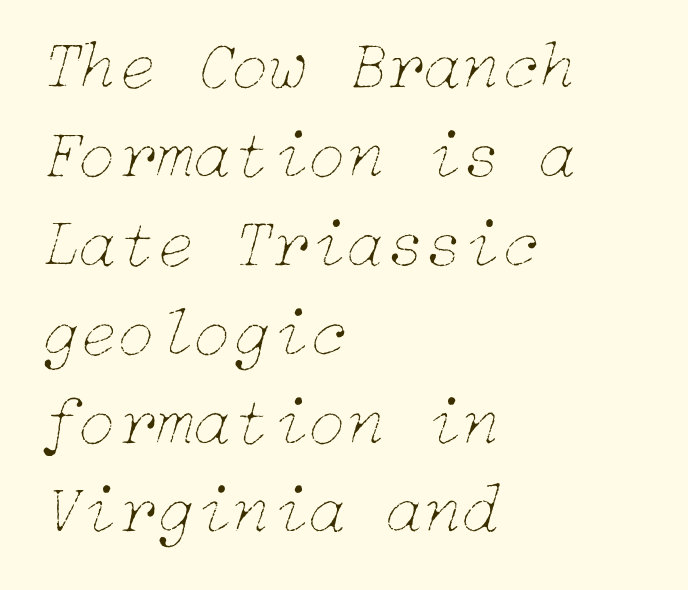
Q: Is the text bold? A: No.
Q: Is the text italic (slanted)? A: Yes, it leans right by about 15 degrees.
Q: Is the text underlined? A: No.
Q: How is the paragraph aligned? A: Left-aligned.
Q: Is the spacing between letters normal or unusually wide? A: Normal.
Q: Is the spacing between lines tight, normal or loose? A: Normal.
Q: Width (condensed, normal, or wide)? A: Normal.
Q: Stroke contrast? A: Low.
Q: x-height? A: Medium.
